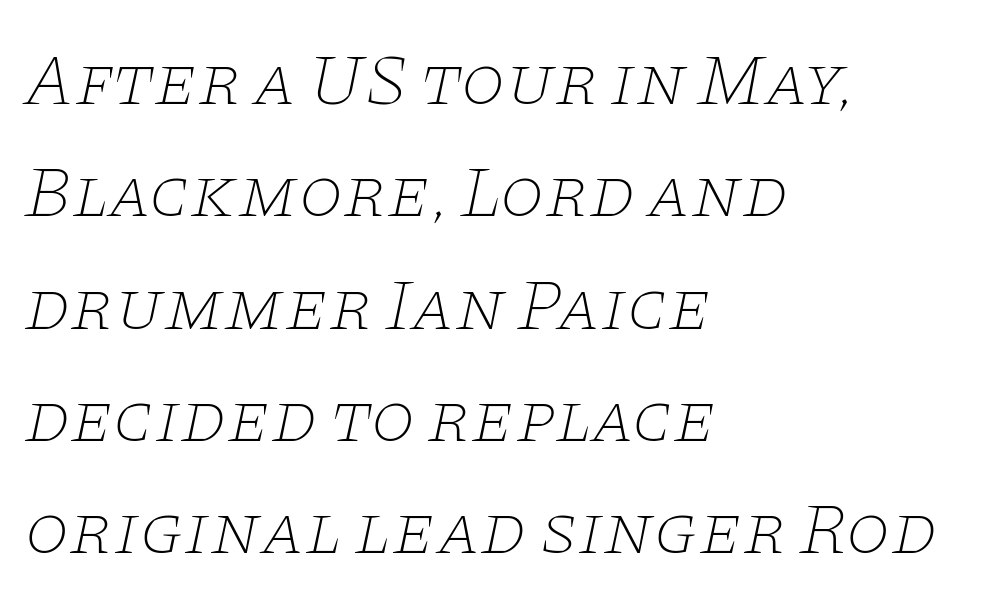
The image shows 72 px thin, wide serif type, italic (leaning right); set left-aligned, normal line spacing (1.56x), normal letter spacing, not underlined; low stroke contrast and a large x-height.
